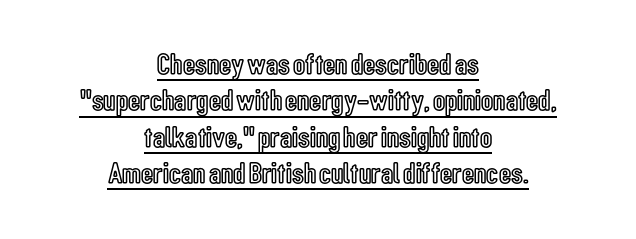
Q: Is the text italic (slanted)? A: No, it is upright.
Q: Is the text underlined? A: Yes.
Q: How is the paragraph aligned? A: Centered.
Q: Is the spacing between letters normal or unusually wide? A: Normal.
Q: Width (condensed, normal, or wide)? A: Condensed.
Q: x-height? A: Medium.
Q: Monospaced? A: No.
